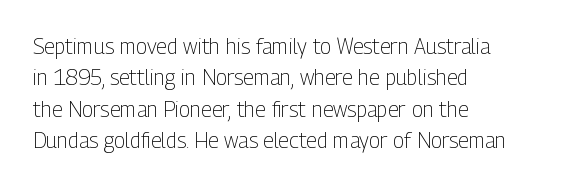
The image shows 21 px text type, upright; set left-aligned, normal line spacing (1.5x), normal letter spacing, not underlined.
